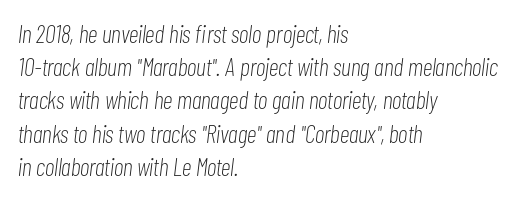
Q: Is the text bold? A: No.
Q: Is the text italic (slanted)? A: Yes, it leans right by about 7 degrees.
Q: Is the text underlined? A: No.
Q: How is the paragraph aligned? A: Left-aligned.
Q: Is the spacing between letters normal or unusually wide? A: Normal.
Q: Is the spacing between lines tight, normal or loose? A: Normal.
